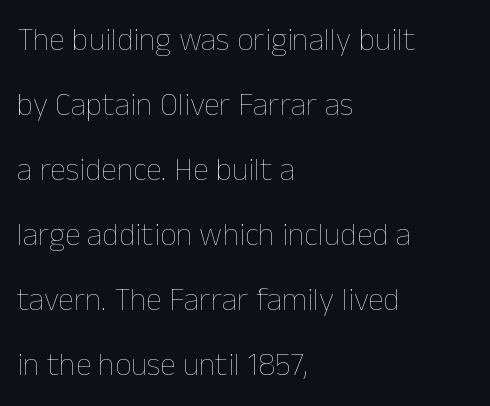
Q: Is the text bold? A: No.
Q: Is the text italic (slanted)? A: No, it is upright.
Q: Is the text underlined? A: No.
Q: How is the paragraph aligned? A: Left-aligned.
Q: Is the spacing between letters normal or unusually wide? A: Normal.
Q: Is the spacing between lines tight, normal or loose? A: Loose.
Q: Width (condensed, normal, or wide)? A: Normal.
Q: Stroke contrast? A: Low.
Q: x-height? A: Medium.
Q: Monospaced? A: No.
